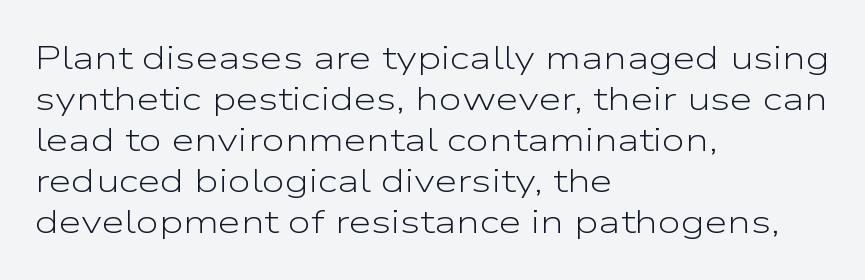
{"serif": "no", "italic": "no", "bold": "no", "weight": "light", "width": "wide", "stroke_contrast": "low", "x_height": "medium", "monospaced": "no", "underline": "no", "align": "left", "line_spacing_ratio": 1.24, "letter_spacing": "normal", "letter_spacing_em": 0.0, "glyph_px": 33}
